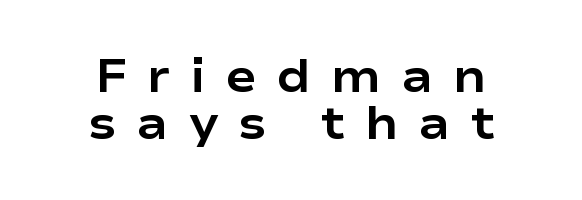
Q: Is the text bold? A: Yes.
Q: Is the text italic (slanted)? A: No, it is upright.
Q: Is the typeface a serif or a sans-serif typeface? A: Sans-serif.
Q: Is the text underlined? A: No.
Q: How is the paragraph aligned? A: Centered.
Q: Is the spacing between letters normal or unusually wide? A: Unusually wide.
Q: Is the spacing between lines tight, normal or loose? A: Tight.
Q: Width (condensed, normal, or wide)? A: Wide.
Q: Stroke contrast? A: Low.
Q: x-height? A: Medium.
Q: Monospaced? A: No.
